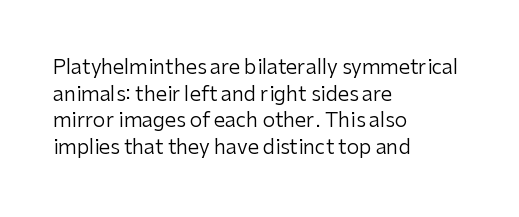
Does the copy run flush right? No — it runs flush left. The block of text has a typical density, with ordinary space between rows. This sample uses plain, unmodified letter spacing. The zone under the glyphs is completely vacant. A roman cut, with each character standing at attention. Stem width sits at or under what a default text font uses.
